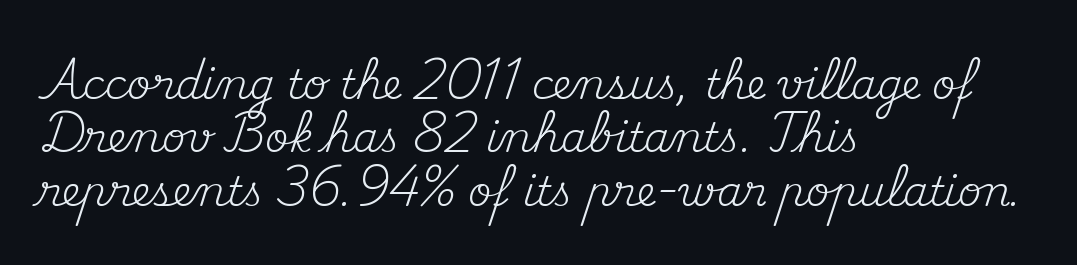
Q: Is the text bold? A: No.
Q: Is the text italic (slanted)? A: Yes.
Q: Is the typeface a serif or a sans-serif typeface? A: Serif.
Q: Is the text underlined? A: No.
Q: How is the paragraph aligned? A: Left-aligned.
Q: Is the spacing between letters normal or unusually wide? A: Normal.
Q: Is the spacing between lines tight, normal or loose? A: Normal.
Q: Width (condensed, normal, or wide)? A: Normal.
Q: Stroke contrast? A: Medium.
Q: x-height? A: Small.
Q: Monospaced? A: No.
